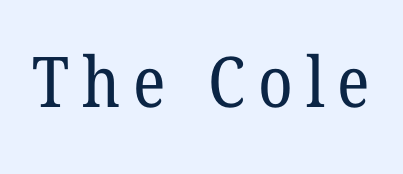
You can tell from the footed stems that serif type was used. The characters are drawn with everyday or finer stroke widths. A typesetter would call this proportional, since set widths differ per character. Descenders are the only things crossing below the line.
